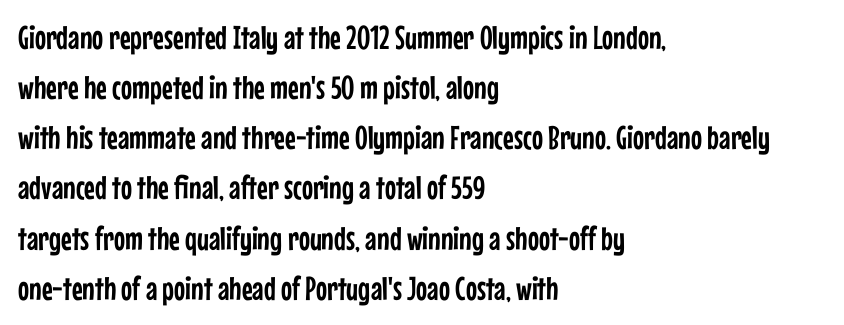
The image shows 33 px condensed sans-serif type, upright; set left-aligned, normal line spacing (1.52x), normal letter spacing, not underlined; low stroke contrast and a medium x-height.
